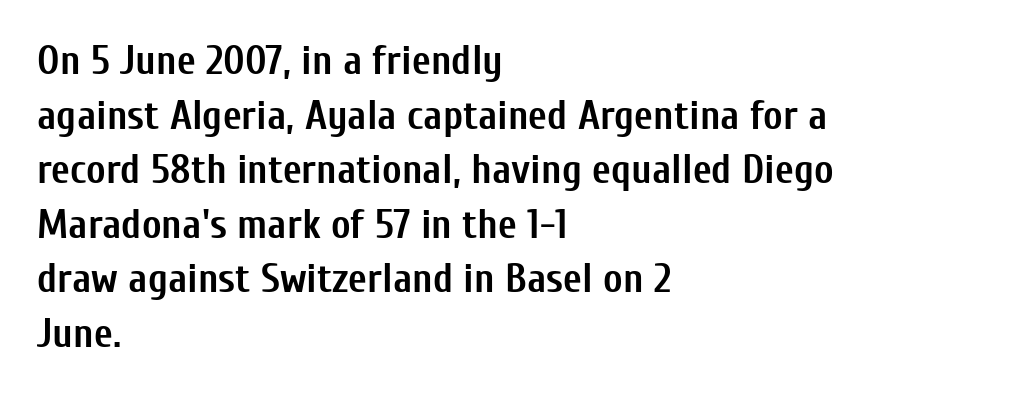
The image shows 41 px semibold, condensed sans-serif type, upright; set left-aligned, normal line spacing (1.33x), normal letter spacing, not underlined; low stroke contrast and a medium x-height.
